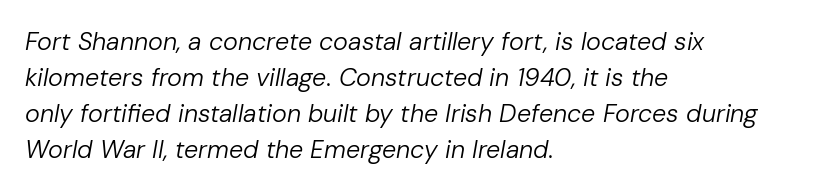
Slanted lettering throughout. A light-to-regular cut is what we see here. One glance says typical: line gaps are just what's usual. This rendering features lettering with no underline. Horizontal alignment here is leftward, the default for most running prose.
